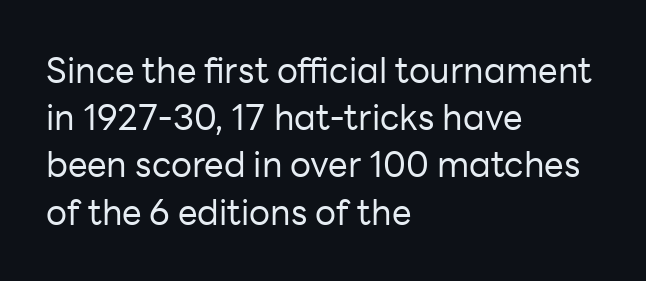
{"serif": "no", "italic": "no", "bold": "no", "weight": "regular", "width": "normal", "stroke_contrast": "low", "x_height": "medium", "monospaced": "no", "underline": "no", "align": "left", "line_spacing": "normal", "line_spacing_ratio": 1.35, "letter_spacing": "normal", "letter_spacing_em": 0.0, "glyph_px": 35}
